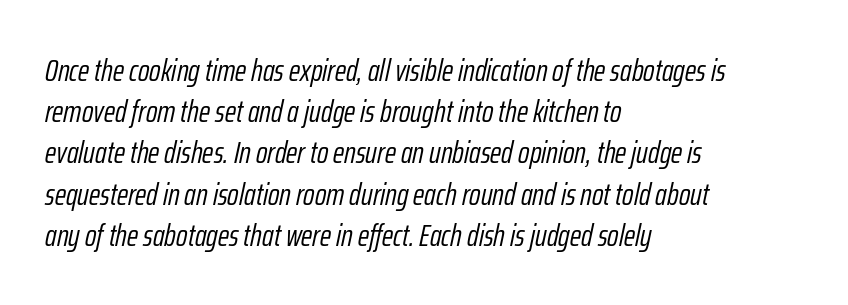
Q: Is the text bold? A: No.
Q: Is the text italic (slanted)? A: Yes, it leans right by about 12 degrees.
Q: Is the text underlined? A: No.
Q: How is the paragraph aligned? A: Left-aligned.
Q: Is the spacing between letters normal or unusually wide? A: Normal.
Q: Is the spacing between lines tight, normal or loose? A: Normal.
Q: Width (condensed, normal, or wide)? A: Condensed.
Q: Stroke contrast? A: Low.
Q: x-height? A: Medium.
Q: Monospaced? A: No.
